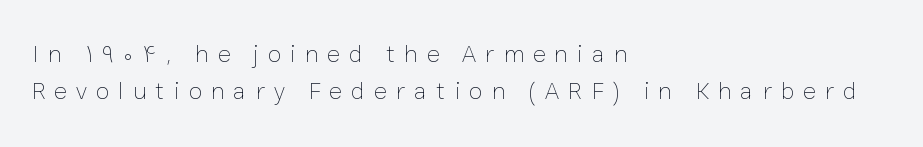
Q: Is the text bold? A: No.
Q: Is the text italic (slanted)? A: No, it is upright.
Q: Is the text underlined? A: No.
Q: How is the paragraph aligned? A: Left-aligned.
Q: Is the spacing between letters normal or unusually wide? A: Unusually wide.
Q: Is the spacing between lines tight, normal or loose? A: Normal.
